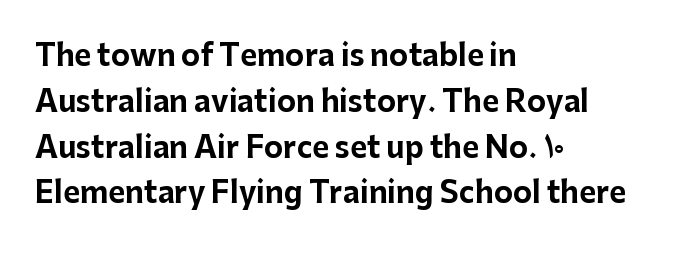
Q: Is the text bold? A: Yes.
Q: Is the text italic (slanted)? A: No, it is upright.
Q: Is the typeface a serif or a sans-serif typeface? A: Sans-serif.
Q: Is the text underlined? A: No.
Q: How is the paragraph aligned? A: Left-aligned.
Q: Is the spacing between letters normal or unusually wide? A: Normal.
Q: Is the spacing between lines tight, normal or loose? A: Normal.
Q: Width (condensed, normal, or wide)? A: Normal.
Q: Stroke contrast? A: Low.
Q: x-height? A: Medium.
Q: Monospaced? A: No.
